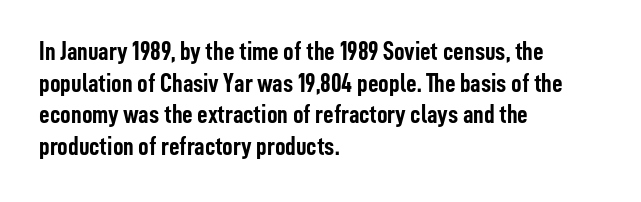
The image shows 26 px bold type, upright; set left-aligned, line spacing 1.22x, normal letter spacing, not underlined.
